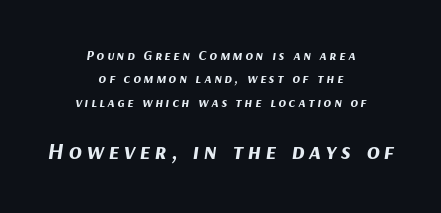
The image shows 24 px bold type, italic (leaning right); set centered, normal line spacing (1.67x), not underlined; the second (bottom) block is 1.71x larger.
